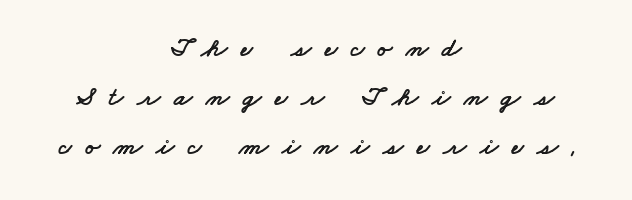
The gaps between neighbouring characters are conspicuously large. The typesetter chose a symmetrical, centered arrangement here. The gap between lines stays unmarked.
